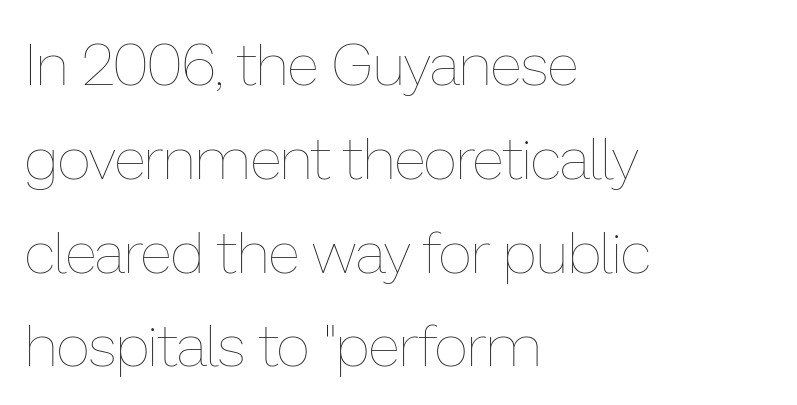
{"italic": "no", "bold": "no", "weight": "thin", "width": "normal", "stroke_contrast": "low", "x_height": "medium", "monospaced": "no", "underline": "no", "align": "left", "line_spacing": "normal", "line_spacing_ratio": 1.59, "letter_spacing": "normal", "letter_spacing_em": 0.0, "glyph_px": 59}
